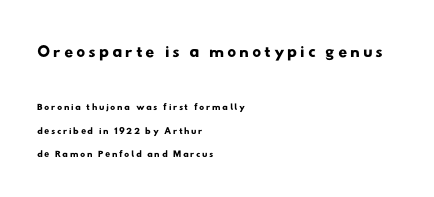
Q: Is the text underlined? A: No.
Q: How is the paragraph aligned? A: Left-aligned.
Q: Is the spacing between lines tight, normal or loose? A: Normal.
Q: Which block of text is set in a larger size, the first (top) or the second (bottom)? A: The first (top) one.
